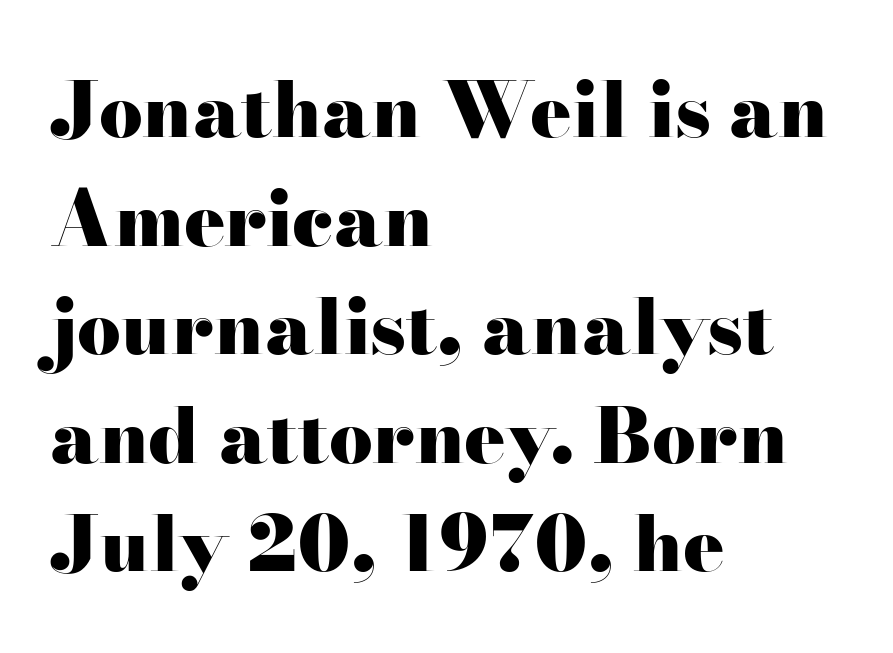
Style check: upright. The rendering shows small feet on the letterforms — a serif design. Each row of text sits above clean, open space. Rows of type keep a routine distance in the vertical direction. Spacing between characters is what you'd get straight out of the box. The glyphs have the mass of a bold cut.
